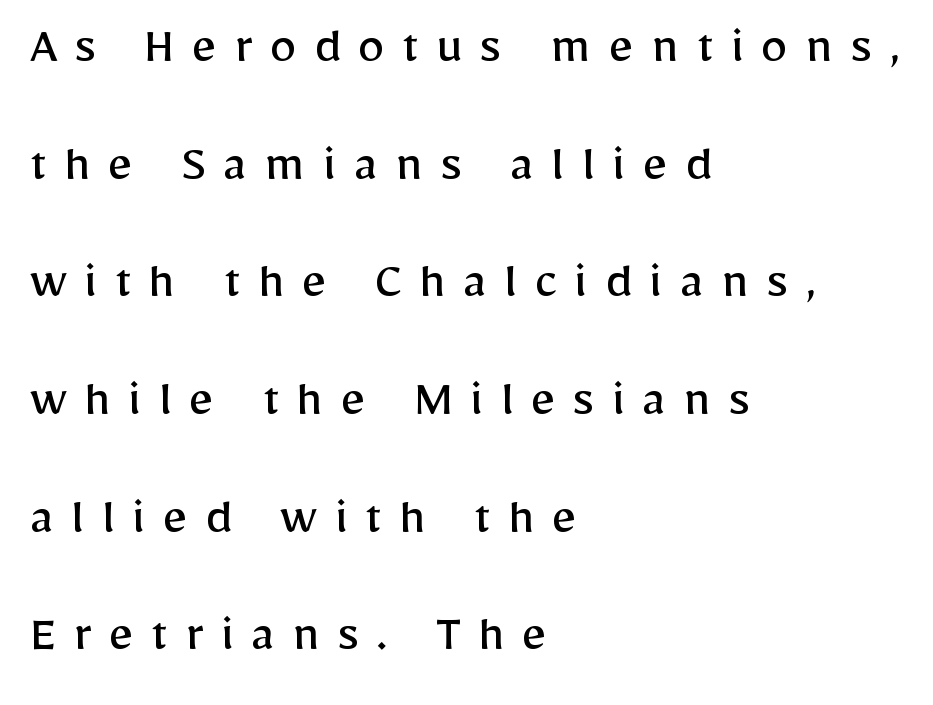
{"serif": "no", "italic": "no", "bold": "no", "weight": "regular", "width": "normal", "stroke_contrast": "low", "x_height": "medium", "monospaced": "no", "underline": "no", "align": "left", "line_spacing": "loose", "line_spacing_ratio": 2.14, "letter_spacing": "wide", "letter_spacing_em": 0.31, "glyph_px": 55}
